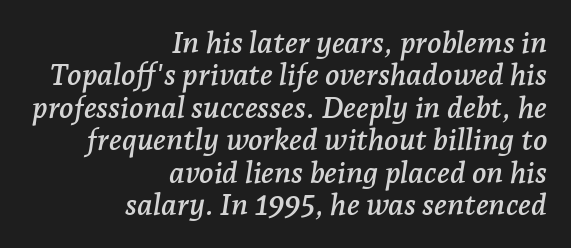
Q: Is the text italic (slanted)? A: Yes, it leans right by about 7 degrees.
Q: Is the typeface a serif or a sans-serif typeface? A: Serif.
Q: Is the text underlined? A: No.
Q: How is the paragraph aligned? A: Right-aligned.
Q: Is the spacing between letters normal or unusually wide? A: Normal.
Q: Is the spacing between lines tight, normal or loose? A: Tight.
Q: Width (condensed, normal, or wide)? A: Normal.
Q: Stroke contrast? A: Low.
Q: x-height? A: Medium.
Q: Monospaced? A: No.
